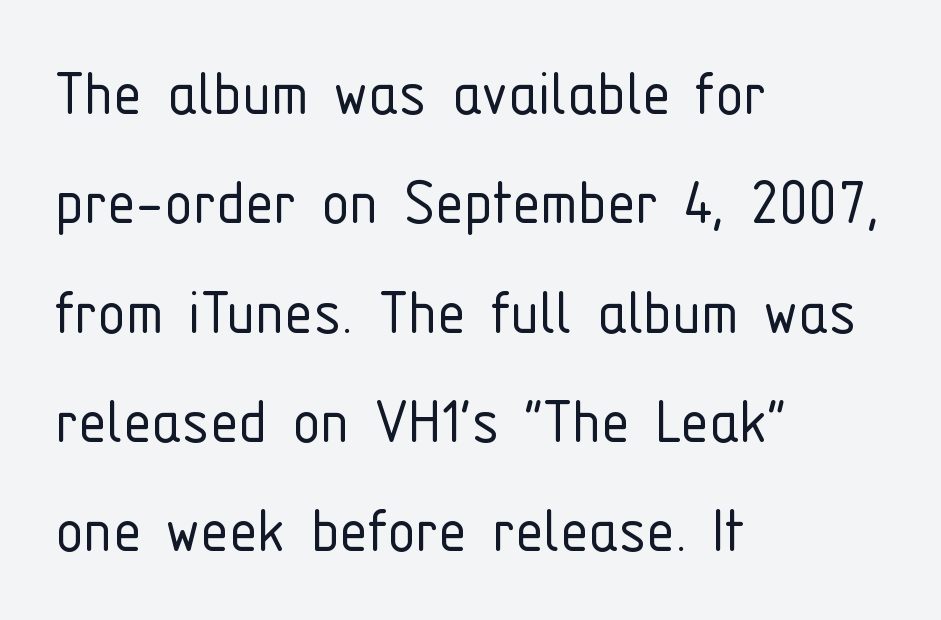
{"serif": "no", "italic": "no", "bold": "no", "weight": "light", "width": "condensed", "stroke_contrast": "low", "x_height": "medium", "monospaced": "no", "underline": "no", "align": "left", "line_spacing": "normal", "line_spacing_ratio": 1.54, "letter_spacing": "normal", "letter_spacing_em": 0.0, "glyph_px": 71}
